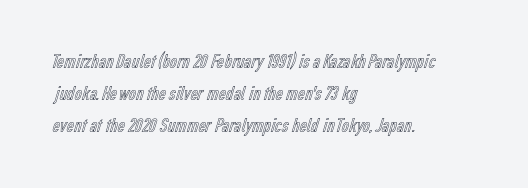
The letterforms sit shoulder to shoulder at normal distance. All the whitespace from short lines collects on the right. The space between consecutive lines is moderate. The area under the type is left untouched.
